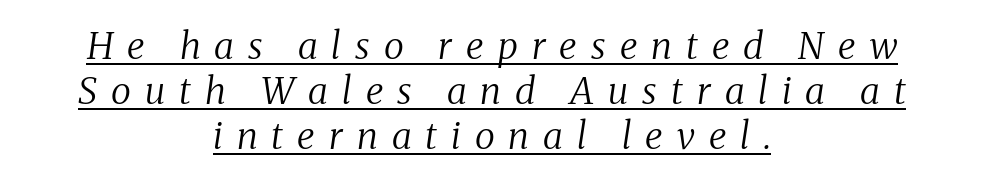
Q: Is the text bold? A: No.
Q: Is the text italic (slanted)? A: Yes, it leans right by about 8 degrees.
Q: Is the typeface a serif or a sans-serif typeface? A: Serif.
Q: Is the text underlined? A: Yes.
Q: How is the paragraph aligned? A: Centered.
Q: Is the spacing between letters normal or unusually wide? A: Unusually wide.
Q: Width (condensed, normal, or wide)? A: Normal.
Q: Stroke contrast? A: Medium.
Q: x-height? A: Medium.
Q: Monospaced? A: No.
